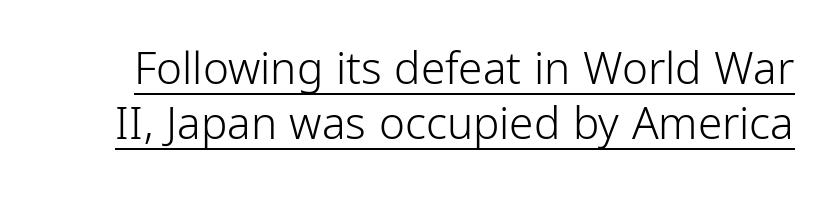
{"serif": "no", "italic": "no", "bold": "no", "weight": "light", "width": "condensed", "stroke_contrast": "low", "x_height": "medium", "monospaced": "no", "underline": "yes", "line_spacing": "normal", "line_spacing_ratio": 1.26, "letter_spacing": "normal", "letter_spacing_em": 0.0, "glyph_px": 44}
